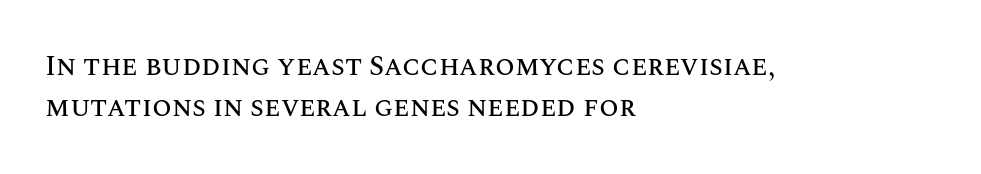
You could not count columns in this text — the font is proportionally spaced. Spacing between characters is what you'd get straight out of the box. Words float on clear page, feet unadorned. Ordinary non-slanted type is in use.
